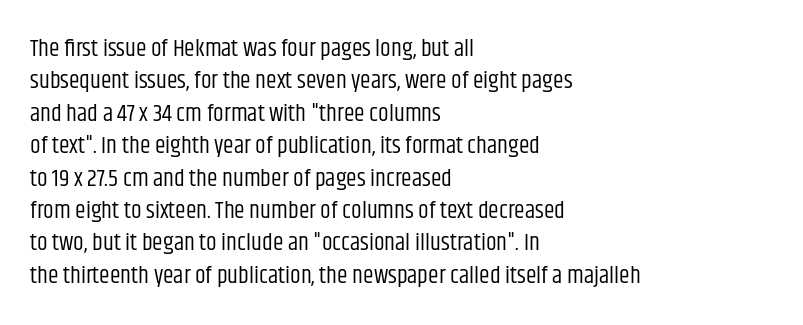
Q: Is the text bold? A: No.
Q: Is the text italic (slanted)? A: No, it is upright.
Q: Is the text underlined? A: No.
Q: How is the paragraph aligned? A: Left-aligned.
Q: Is the spacing between letters normal or unusually wide? A: Normal.
Q: Is the spacing between lines tight, normal or loose? A: Normal.
